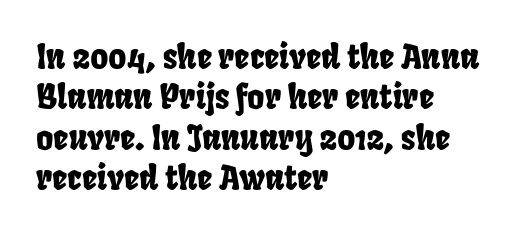
Q: Is the typeface a serif or a sans-serif typeface? A: Sans-serif.
Q: Is the text underlined? A: No.
Q: How is the paragraph aligned? A: Left-aligned.
Q: Is the spacing between letters normal or unusually wide? A: Normal.
Q: Width (condensed, normal, or wide)? A: Condensed.
Q: Stroke contrast? A: Low.
Q: x-height? A: Large.
Q: Monospaced? A: No.
